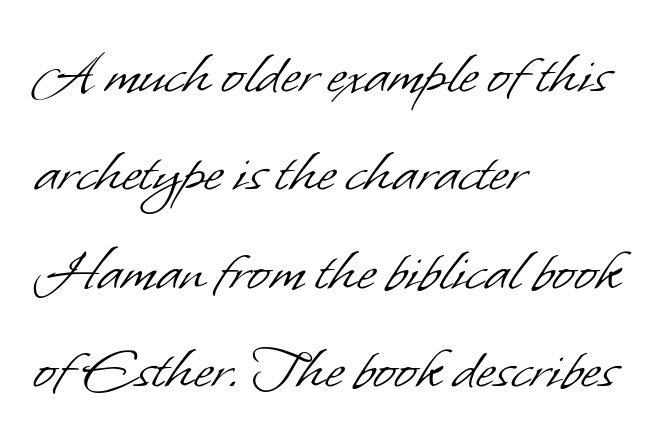
{"serif": "no", "bold": "no", "weight": "light", "width": "normal", "stroke_contrast": "low", "x_height": "small", "monospaced": "no", "underline": "no", "align": "left", "line_spacing": "normal", "line_spacing_ratio": 1.49, "letter_spacing": "normal", "letter_spacing_em": 0.0, "glyph_px": 66}
